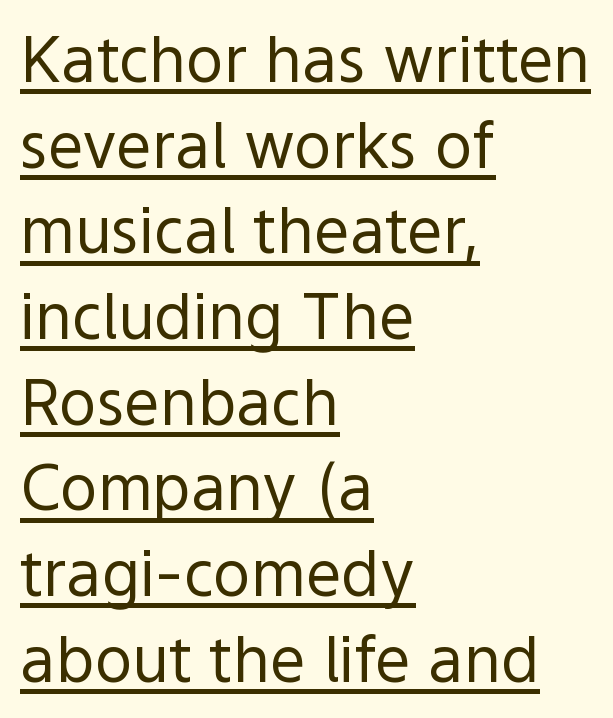
{"serif": "no", "italic": "no", "bold": "no", "weight": "regular", "width": "normal", "x_height": "medium", "monospaced": "no", "underline": "yes", "align": "left", "line_spacing": "normal", "line_spacing_ratio": 1.36, "letter_spacing": "normal", "letter_spacing_em": 0.0, "glyph_px": 63}
